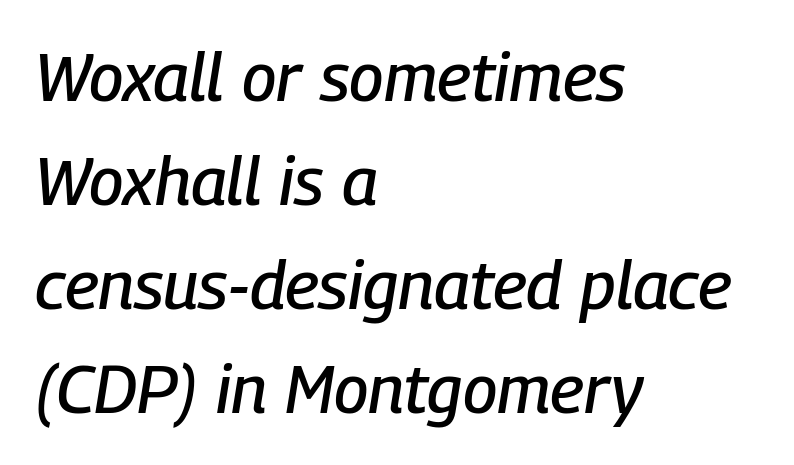
{"italic": "yes", "lean": "right", "slant_degrees": 9, "width": "condensed", "stroke_contrast": "low", "x_height": "medium", "monospaced": "no", "underline": "no", "align": "left", "line_spacing": "normal", "line_spacing_ratio": 1.53, "letter_spacing": "normal", "letter_spacing_em": 0.0, "glyph_px": 68}
